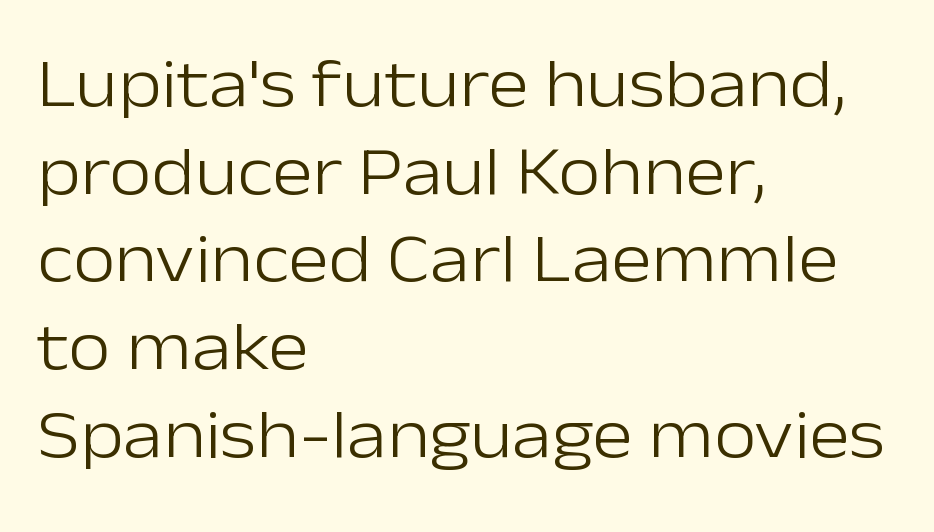
The image shows 69 px light sans-serif type, upright; set left-aligned, normal line spacing (1.27x), normal letter spacing, not underlined; low stroke contrast and a medium x-height.
